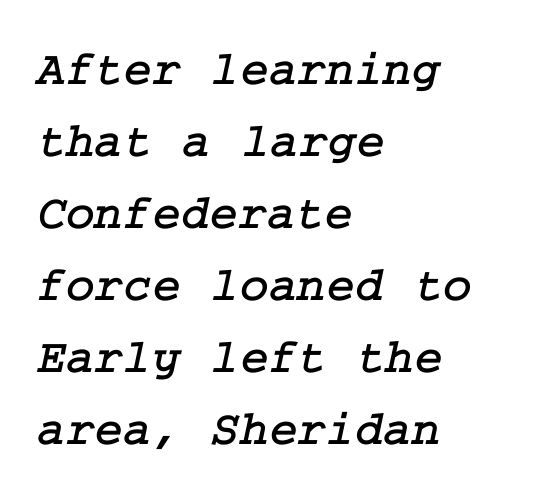
The space beneath each line is pristine and unruled. These lines stack with their left ends in a neat column. A typesetter would call this zero additional tracking. The designer went with a serif here, giving each stem small feet.
